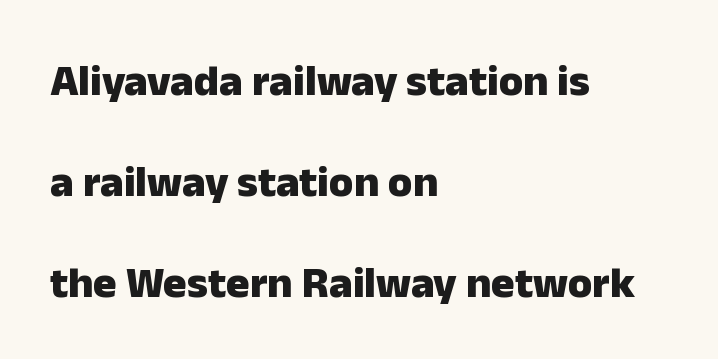
{"serif": "no", "italic": "no", "bold": "yes", "weight": "heavy", "width": "normal", "stroke_contrast": "low", "x_height": "medium", "monospaced": "no", "underline": "no", "align": "left", "line_spacing": "loose", "line_spacing_ratio": 2.3, "letter_spacing": "normal", "letter_spacing_em": 0.0, "glyph_px": 44}
